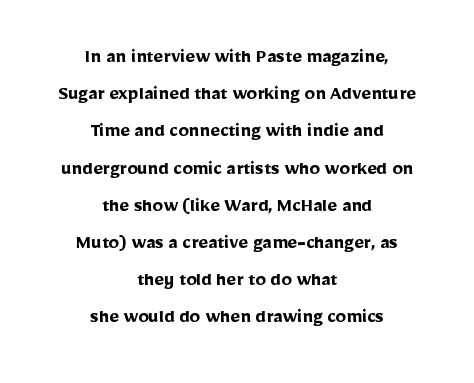
Q: Is the text bold? A: Yes.
Q: Is the text italic (slanted)? A: No, it is upright.
Q: Is the text underlined? A: No.
Q: How is the paragraph aligned? A: Centered.
Q: Is the spacing between letters normal or unusually wide? A: Normal.
